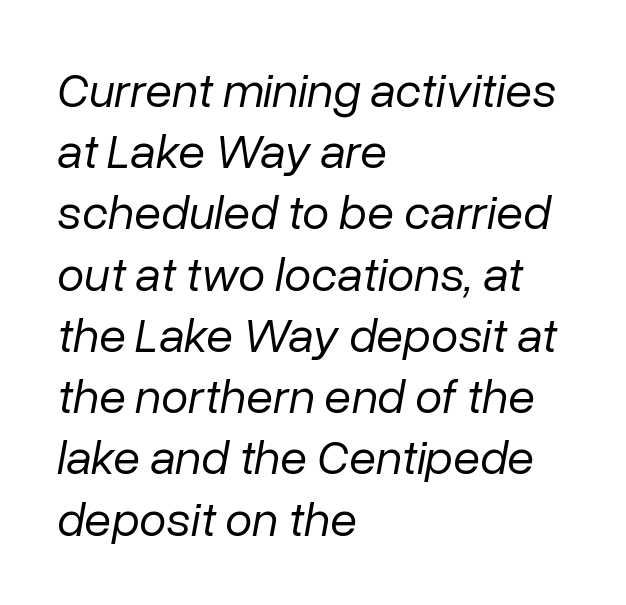
{"italic": "yes", "lean": "right", "slant_degrees": 10, "bold": "no", "weight": "regular", "width": "normal", "stroke_contrast": "low", "x_height": "medium", "monospaced": "no", "underline": "no", "align": "left", "line_spacing": "normal", "line_spacing_ratio": 1.25, "letter_spacing": "normal", "letter_spacing_em": 0.0, "glyph_px": 49}
